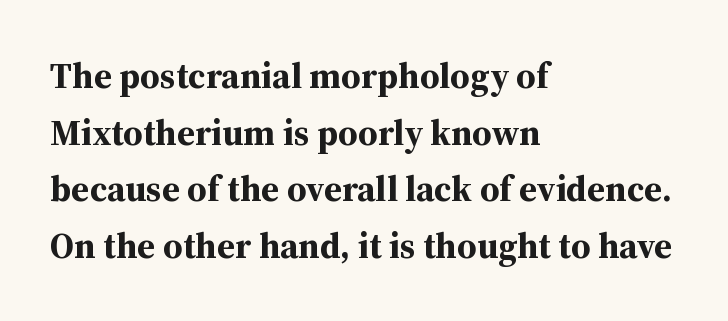
{"serif": "yes", "italic": "no", "bold": "yes", "weight": "bold", "width": "normal", "stroke_contrast": "medium", "x_height": "medium", "monospaced": "no", "underline": "no", "align": "left", "line_spacing": "normal", "line_spacing_ratio": 1.57, "letter_spacing": "normal", "letter_spacing_em": 0.0, "glyph_px": 36}
